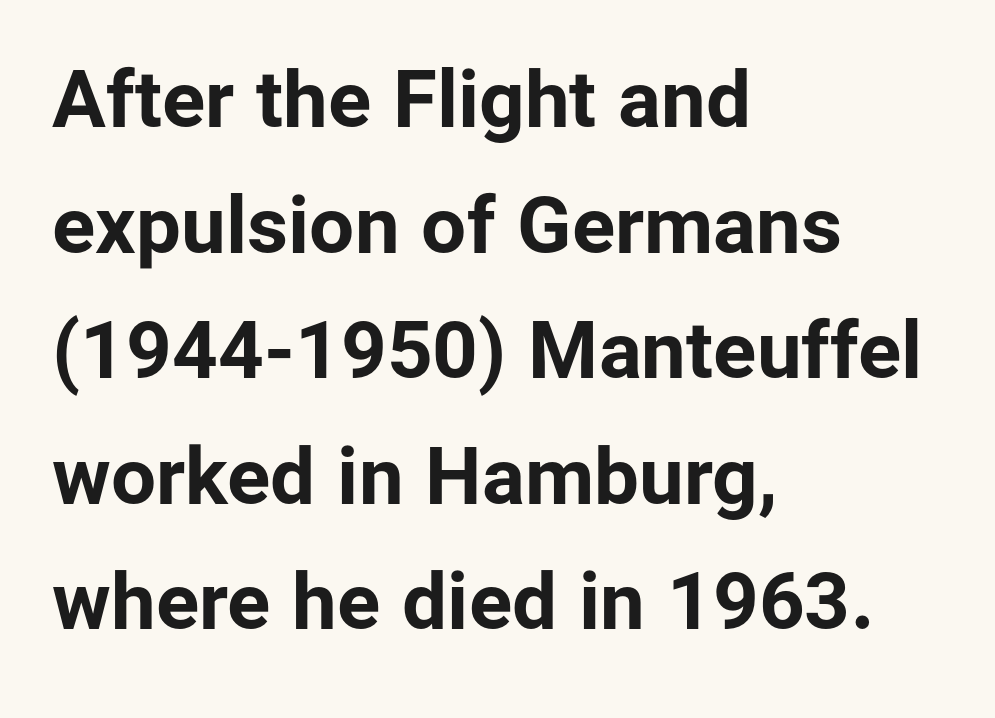
The image shows 80 px bold sans-serif type, upright; set left-aligned, normal line spacing (1.57x), normal letter spacing, not underlined; low stroke contrast and a medium x-height.
